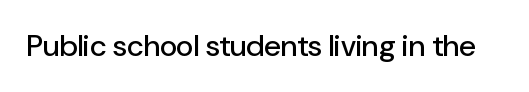
{"serif": "no", "italic": "no", "width": "normal", "stroke_contrast": "low", "x_height": "medium", "monospaced": "no", "underline": "no", "letter_spacing": "normal", "letter_spacing_em": 0.0, "glyph_px": 30}
